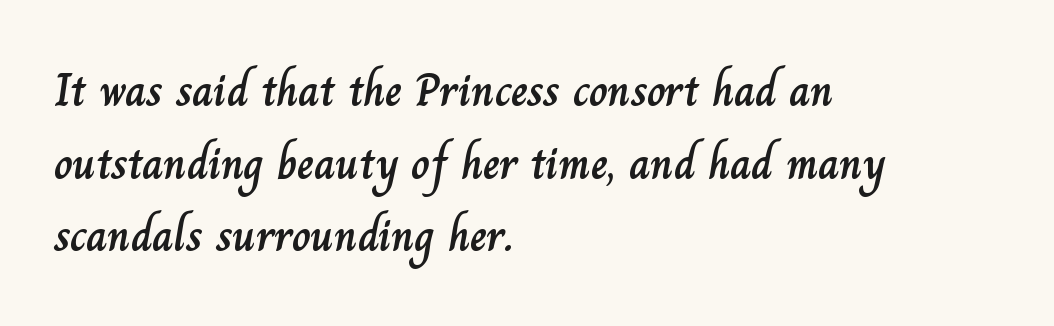
Only glyphs here, with clear space below each row. Students, note that the glyphs here touch the page at normal intervals. One-word summary of the alignment: left.
